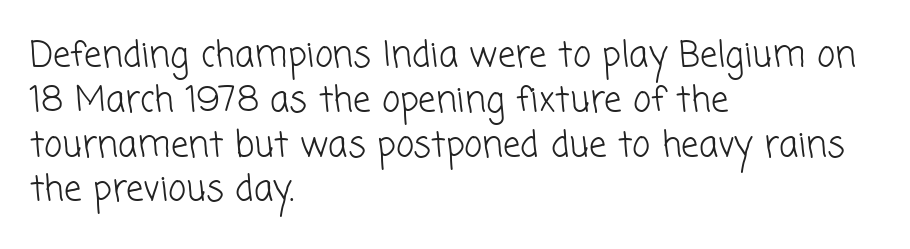
These lines keep a tight, regular rhythm from letter to letter. Unbolded letterforms with no extra heft. The face used here is proportionally spaced, like ordinary book or web type. Compared with a centered layout, this one pins lines to the left instead. The vertical gap from one line to the next is medium. This rendering employs a face without finishing strokes, i.e., a sans-serif.
